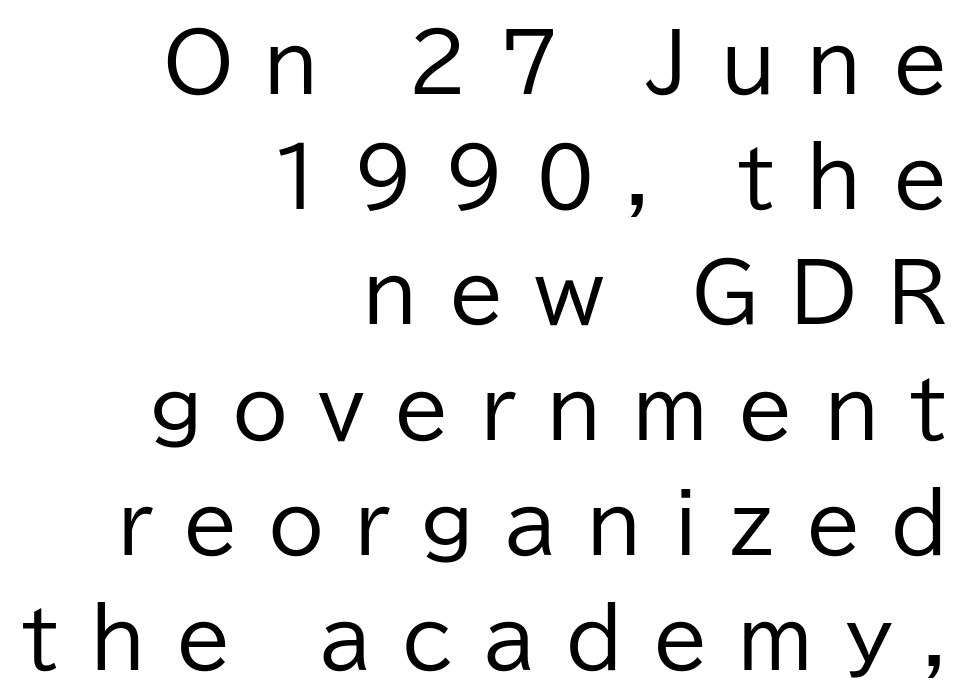
The image shows 80 px regular-weight sans-serif type, upright; set right-aligned, normal line spacing (1.44x), unusually wide letter spacing (+0.38 em), not underlined; low stroke contrast and a medium x-height.
